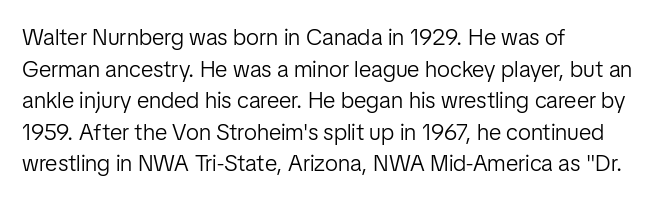
{"italic": "no", "bold": "no", "underline": "no", "align": "left", "line_spacing": "normal", "line_spacing_ratio": 1.37, "letter_spacing": "normal", "letter_spacing_em": 0.0, "glyph_px": 23}
